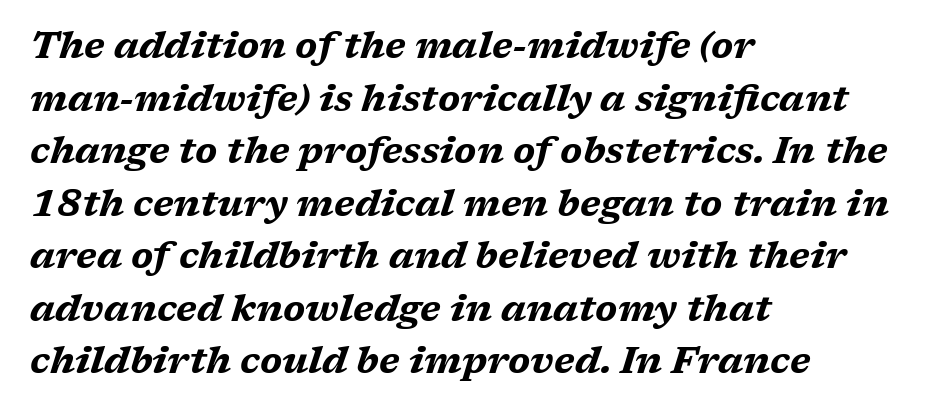
The typography opts for an oblique posture over an upright one. Do the characters align in a grid? No, the font is proportional. Check under the words: just untouched page. Between one letter and the next there's only the usual sliver of space.
